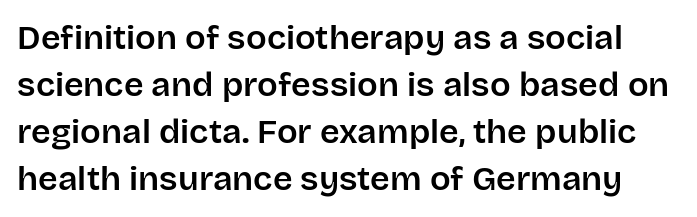
{"serif": "no", "italic": "no", "width": "normal", "stroke_contrast": "low", "x_height": "large", "monospaced": "no", "underline": "no", "line_spacing": "normal", "line_spacing_ratio": 1.38, "letter_spacing": "normal", "letter_spacing_em": 0.0, "glyph_px": 34}
